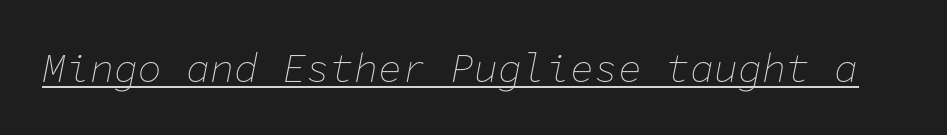
Here the glyphs are tracked normally, forming tight word shapes. The weight would be labelled regular, book, light, or lighter still. The whole block is typeset with a tilt. The passage shown is typed in a monospace face where columns stay perfectly aligned. Students, observe the line beneath the letters — that is underlining.
